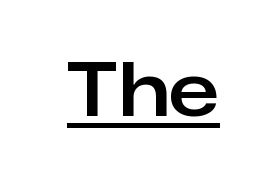
The image shows 74 px sans-serif type, upright; set normal letter spacing, underlined; low stroke contrast and a medium x-height.
